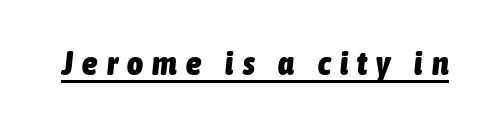
Q: Is the text bold? A: Yes.
Q: Is the text italic (slanted)? A: Yes, it leans right by about 6 degrees.
Q: Is the text underlined? A: Yes.
Q: Is the spacing between letters normal or unusually wide? A: Unusually wide.
Q: Width (condensed, normal, or wide)? A: Condensed.
Q: Stroke contrast? A: Low.
Q: x-height? A: Medium.
Q: Monospaced? A: No.
